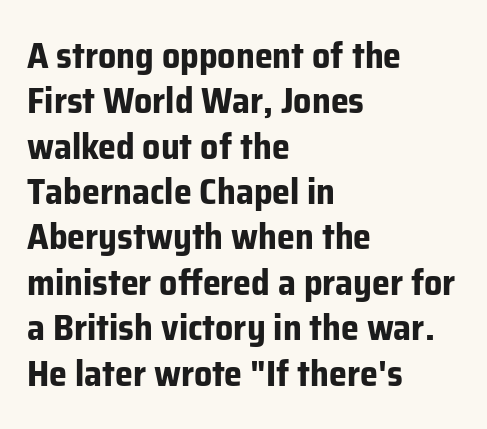
{"serif": "no", "italic": "no", "bold": "yes", "weight": "bold", "width": "normal", "stroke_contrast": "low", "x_height": "medium", "monospaced": "no", "underline": "no", "align": "left", "line_spacing": "normal", "line_spacing_ratio": 1.26, "letter_spacing": "normal", "letter_spacing_em": 0.0, "glyph_px": 36}
